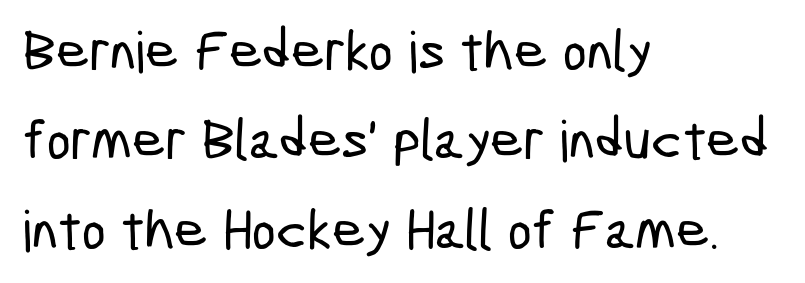
All the whitespace from short lines collects on the right. The passage shown is typed in a proportional face where columns would drift. You can tell from the bare stems that sans-serif type was used. You could call the tracking neutral — neither tight nor loose. Underlining? Definitely not there.
